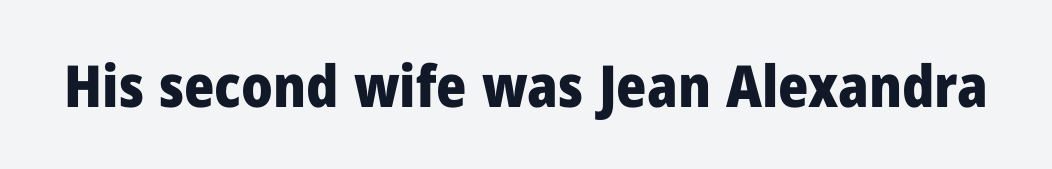
The image shows 58 px heavy sans-serif type, upright; set normal letter spacing, not underlined; low stroke contrast and a medium x-height.
